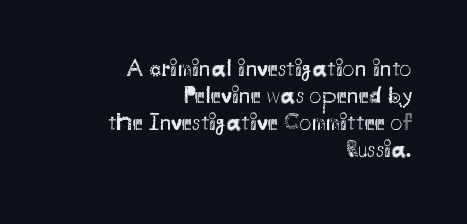
The image shows 24 px text type, upright; set right-aligned, tight line spacing (1.13x), normal letter spacing, not underlined.
